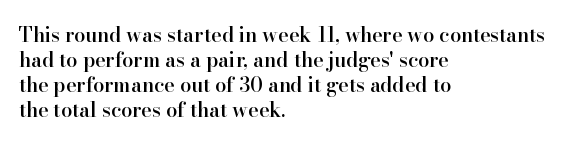
{"italic": "no", "bold": "semi", "underline": "no", "align": "left", "line_spacing": "normal", "line_spacing_ratio": 1.25, "letter_spacing": "normal", "letter_spacing_em": 0.0, "glyph_px": 20}
